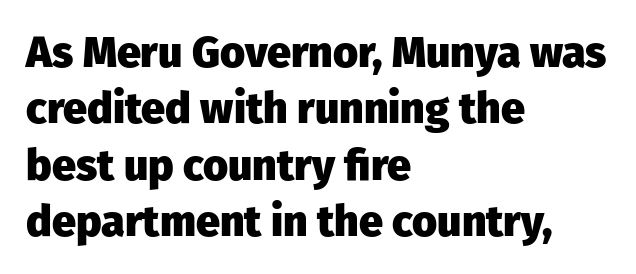
Q: Is the text bold? A: Yes.
Q: Is the text italic (slanted)? A: No, it is upright.
Q: Is the typeface a serif or a sans-serif typeface? A: Sans-serif.
Q: Is the text underlined? A: No.
Q: How is the paragraph aligned? A: Left-aligned.
Q: Is the spacing between letters normal or unusually wide? A: Normal.
Q: Is the spacing between lines tight, normal or loose? A: Normal.
Q: Width (condensed, normal, or wide)? A: Normal.
Q: Stroke contrast? A: Low.
Q: x-height? A: Medium.
Q: Monospaced? A: No.
